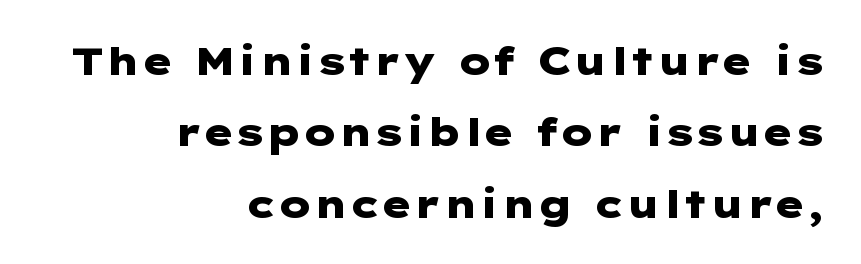
The image shows 39 px heavy, wide sans-serif type, upright; set right-aligned, line spacing 1.83x, normal letter spacing, not underlined; low stroke contrast and a medium x-height.
